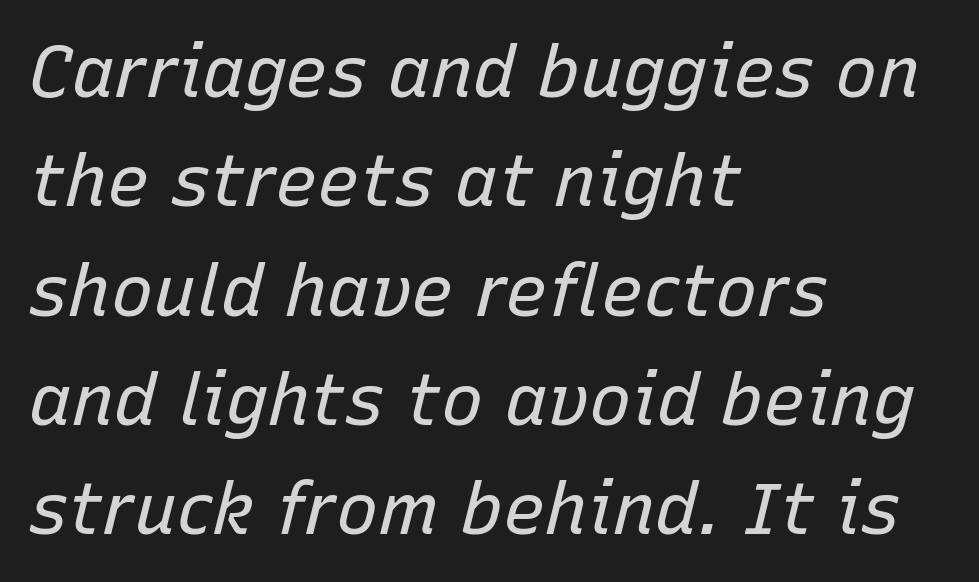
Q: Is the text bold? A: No.
Q: Is the text italic (slanted)? A: Yes, it leans right by about 15 degrees.
Q: Is the text underlined? A: No.
Q: How is the paragraph aligned? A: Left-aligned.
Q: Is the spacing between letters normal or unusually wide? A: Normal.
Q: Is the spacing between lines tight, normal or loose? A: Normal.
Q: Width (condensed, normal, or wide)? A: Normal.
Q: Stroke contrast? A: Low.
Q: x-height? A: Medium.
Q: Monospaced? A: No.
